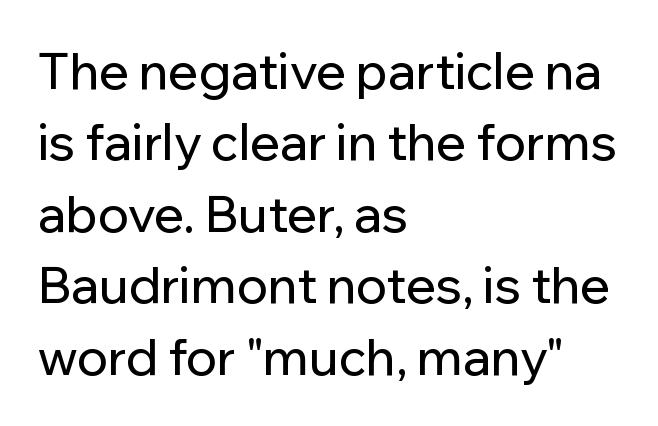
Q: Is the text italic (slanted)? A: No, it is upright.
Q: Is the typeface a serif or a sans-serif typeface? A: Sans-serif.
Q: Is the text underlined? A: No.
Q: How is the paragraph aligned? A: Left-aligned.
Q: Is the spacing between letters normal or unusually wide? A: Normal.
Q: Is the spacing between lines tight, normal or loose? A: Normal.
Q: Width (condensed, normal, or wide)? A: Normal.
Q: Stroke contrast? A: Low.
Q: x-height? A: Medium.
Q: Monospaced? A: No.
